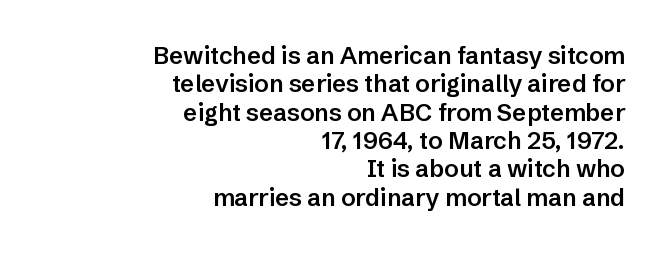
Posture: vertical. Each word holds together tightly as a unit, with standard inter-letter gaps. The characters look somewhat weighty, a semibold short of true bold. The foot of each line stays bare and open.
